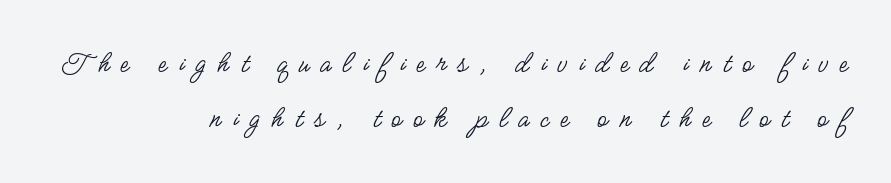
{"serif": "no", "bold": "no", "weight": "regular", "width": "condensed", "stroke_contrast": "low", "x_height": "small", "monospaced": "no", "underline": "no", "align": "right", "line_spacing_ratio": 1.77, "letter_spacing": "wide", "letter_spacing_em": 0.37, "glyph_px": 31}
